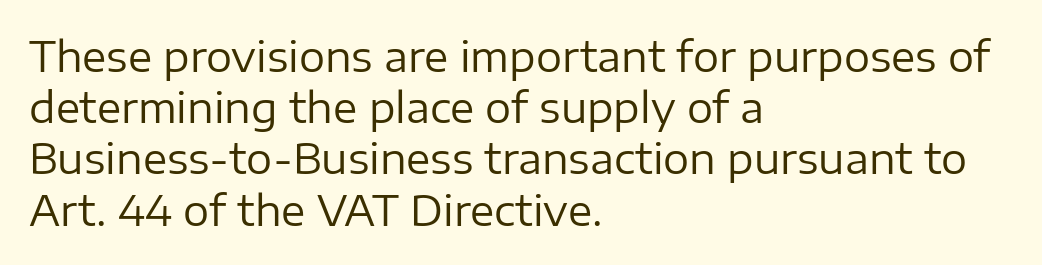
{"serif": "no", "italic": "no", "bold": "no", "weight": "regular", "width": "normal", "stroke_contrast": "low", "x_height": "medium", "monospaced": "no", "underline": "no", "align": "left", "line_spacing": "normal", "line_spacing_ratio": 1.25, "letter_spacing": "normal", "letter_spacing_em": 0.0, "glyph_px": 41}
